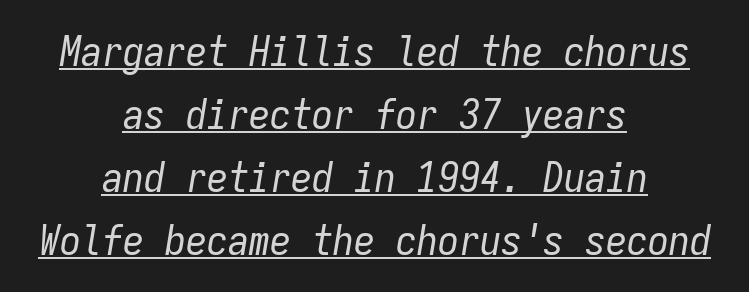
{"italic": "yes", "lean": "right", "slant_degrees": 9, "bold": "no", "weight": "regular", "width": "condensed", "stroke_contrast": "low", "x_height": "medium", "monospaced": "yes", "underline": "yes", "align": "center", "line_spacing": "normal", "line_spacing_ratio": 1.5, "letter_spacing": "normal", "letter_spacing_em": 0.0, "glyph_px": 42}
